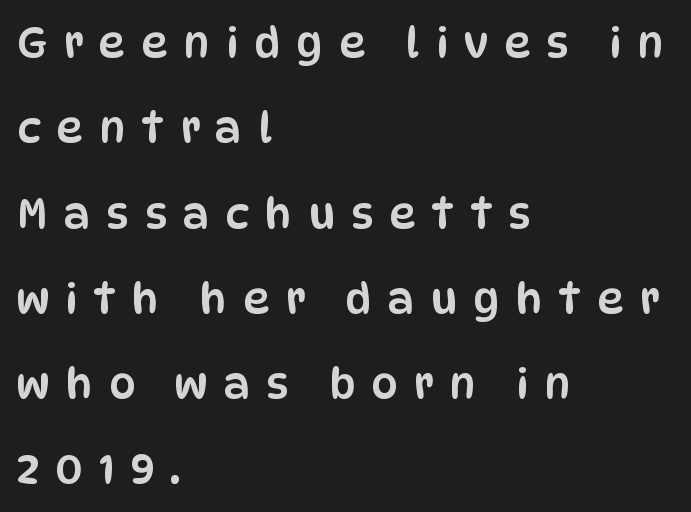
{"serif": "no", "italic": "no", "width": "condensed", "stroke_contrast": "low", "x_height": "large", "monospaced": "no", "underline": "no", "align": "left", "line_spacing": "loose", "line_spacing_ratio": 2.03, "letter_spacing": "wide", "letter_spacing_em": 0.38, "glyph_px": 42}
